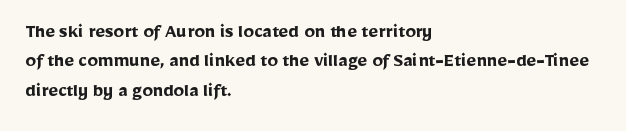
Q: Is the text bold? A: Yes.
Q: Is the text italic (slanted)? A: No, it is upright.
Q: Is the text underlined? A: No.
Q: How is the paragraph aligned? A: Left-aligned.
Q: Is the spacing between letters normal or unusually wide? A: Normal.
Q: Is the spacing between lines tight, normal or loose? A: Normal.
